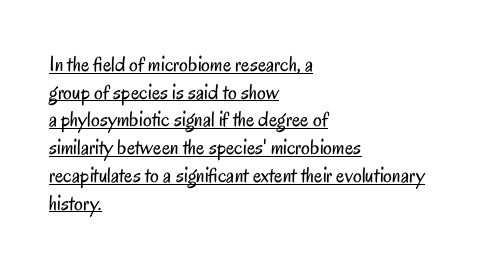
{"italic": "no", "bold": "no", "underline": "yes", "align": "left", "line_spacing": "normal", "line_spacing_ratio": 1.26, "letter_spacing": "normal", "letter_spacing_em": 0.0, "glyph_px": 22}
